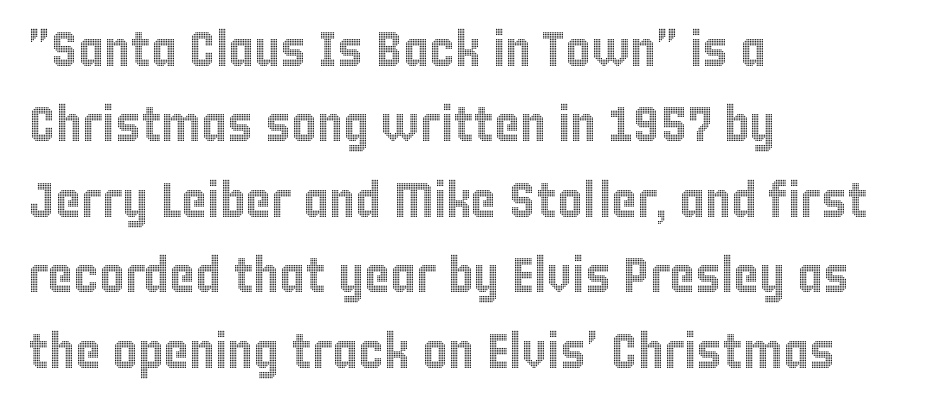
Rows of type keep a routine distance in the vertical direction. Proportional: the letters do not fall into vertical columns. These lines stack with their left ends in a neat column. Posture: upright roman. The face used here is rendered with its standard letterfit. The passage shown is not underscored anywhere.
